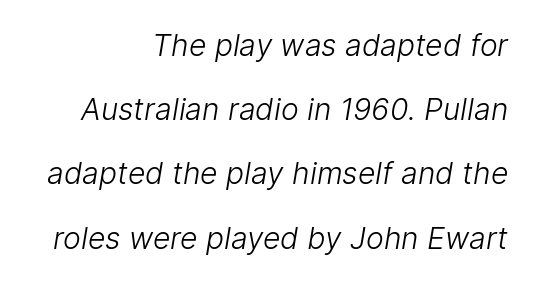
The rendering uses a large line-height, opening up the rows. Does the copy run flush right? Yes — the right margin is perfectly even. Glance below the letters and you will spot only blank space. Character widths vary here, with narrow letters taking less room than wide ones.
